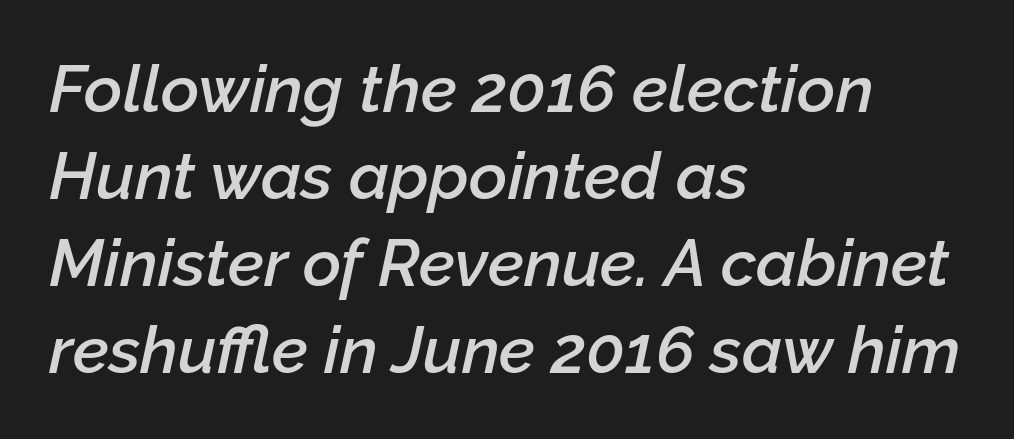
The image shows 66 px semibold type, italic (leaning right); set left-aligned, normal line spacing (1.32x), normal letter spacing, not underlined; low stroke contrast and a medium x-height.
